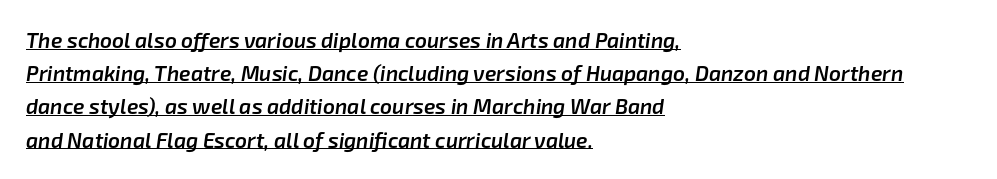
The image shows 21 px text type, italic (leaning right); set left-aligned, normal line spacing (1.58x), normal letter spacing, underlined.
